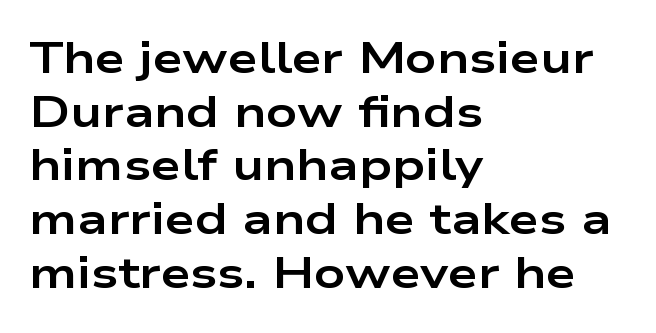
The image shows 43 px bold, wide sans-serif type, upright; set left-aligned, normal line spacing (1.25x), normal letter spacing, not underlined; low stroke contrast and a medium x-height.
